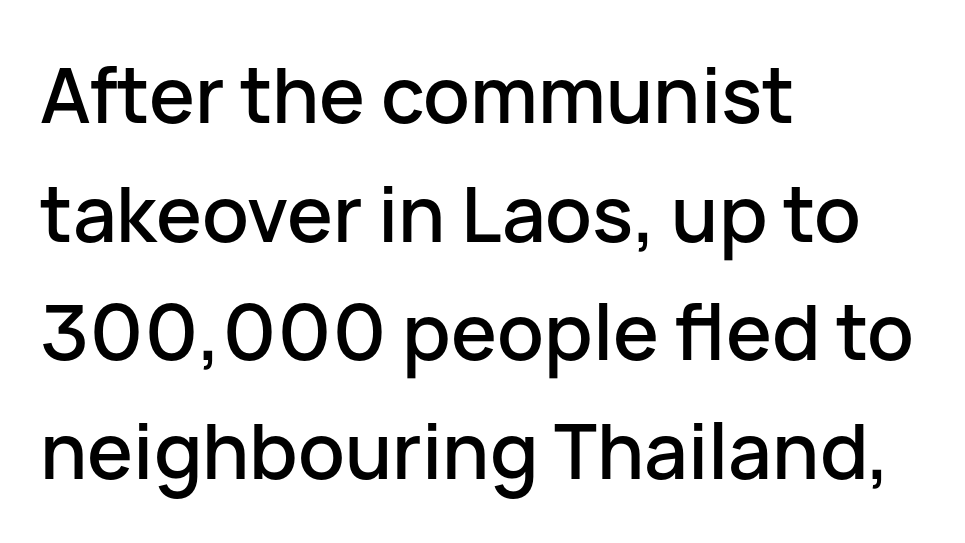
Q: Is the text italic (slanted)? A: No, it is upright.
Q: Is the typeface a serif or a sans-serif typeface? A: Sans-serif.
Q: Is the text underlined? A: No.
Q: How is the paragraph aligned? A: Left-aligned.
Q: Is the spacing between letters normal or unusually wide? A: Normal.
Q: Is the spacing between lines tight, normal or loose? A: Normal.
Q: Width (condensed, normal, or wide)? A: Normal.
Q: Stroke contrast? A: Low.
Q: x-height? A: Medium.
Q: Monospaced? A: No.
